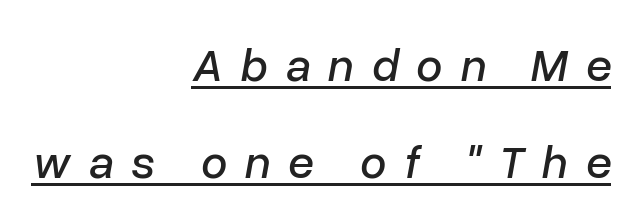
The image shows 47 px text type, italic (leaning right); set right-aligned, loose line spacing (2.07x), unusually wide letter spacing (+0.38 em), underlined; low stroke contrast and a medium x-height.
